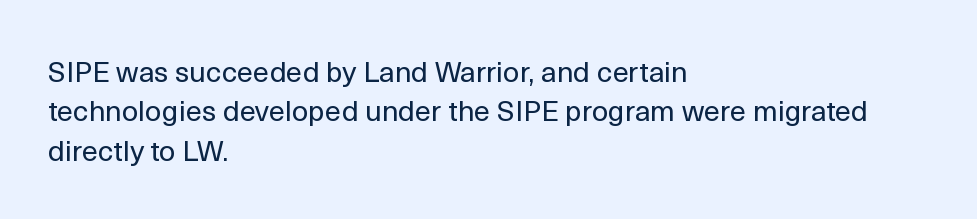
{"serif": "no", "italic": "no", "bold": "no", "weight": "regular", "width": "normal", "x_height": "medium", "monospaced": "no", "underline": "no", "align": "left", "line_spacing": "normal", "line_spacing_ratio": 1.36, "letter_spacing": "normal", "letter_spacing_em": 0.0, "glyph_px": 29}
